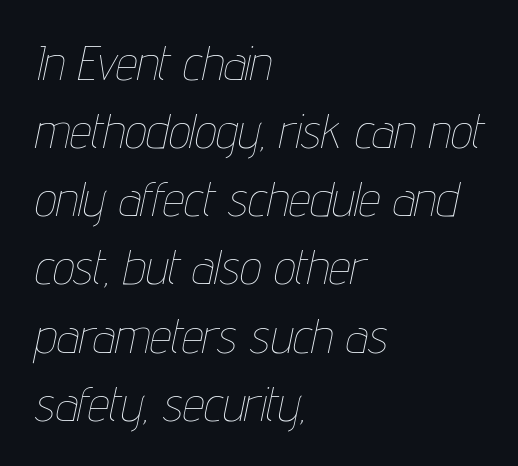
Q: Is the text bold? A: No.
Q: Is the text italic (slanted)? A: Yes, it leans right by about 12 degrees.
Q: Is the text underlined? A: No.
Q: How is the paragraph aligned? A: Left-aligned.
Q: Is the spacing between letters normal or unusually wide? A: Normal.
Q: Is the spacing between lines tight, normal or loose? A: Normal.
Q: Width (condensed, normal, or wide)? A: Condensed.
Q: Stroke contrast? A: Low.
Q: x-height? A: Medium.
Q: Monospaced? A: No.
